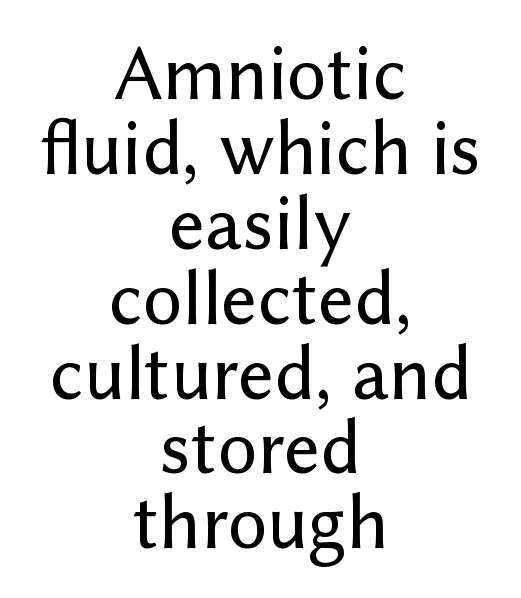
Q: Is the text italic (slanted)? A: No, it is upright.
Q: Is the typeface a serif or a sans-serif typeface? A: Sans-serif.
Q: Is the text underlined? A: No.
Q: How is the paragraph aligned? A: Centered.
Q: Is the spacing between letters normal or unusually wide? A: Normal.
Q: Is the spacing between lines tight, normal or loose? A: Tight.
Q: Width (condensed, normal, or wide)? A: Normal.
Q: Stroke contrast? A: Low.
Q: x-height? A: Medium.
Q: Monospaced? A: No.
